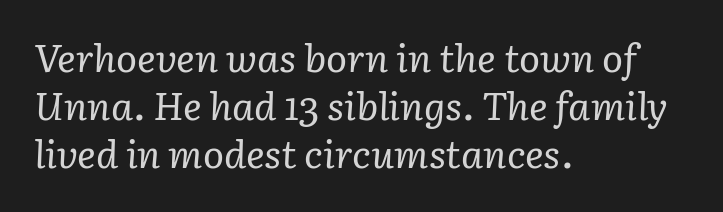
A typesetter would call this proportional, since set widths differ per character. Compared with ordinary roman type, these characters are visibly tilted. The face used here is rendered with its standard letterfit. This is not heavy type; no bold has been used.
